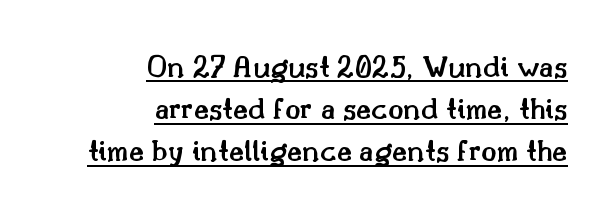
{"serif": "yes", "italic": "no", "bold": "semi", "weight": "semibold", "width": "normal", "stroke_contrast": "medium", "x_height": "small", "monospaced": "no", "underline": "yes", "align": "right", "line_spacing": "normal", "line_spacing_ratio": 1.32, "letter_spacing": "normal", "letter_spacing_em": 0.0, "glyph_px": 32}
